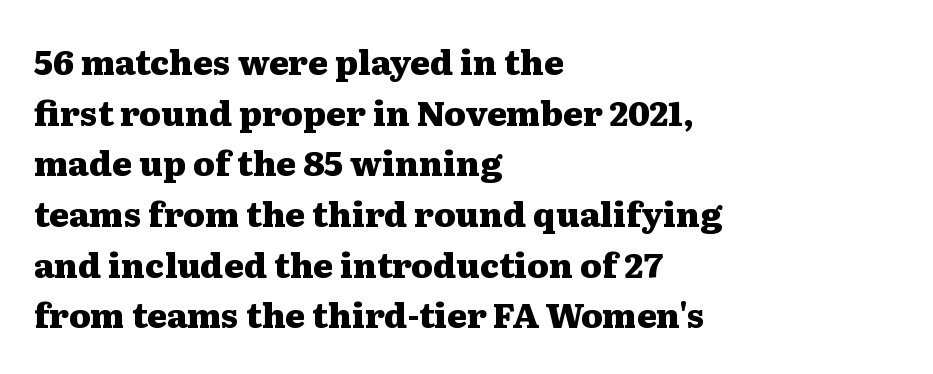
The image shows 34 px heavy, wide serif type, upright; set left-aligned, normal line spacing (1.49x), normal letter spacing, not underlined; medium stroke contrast and a medium x-height.
